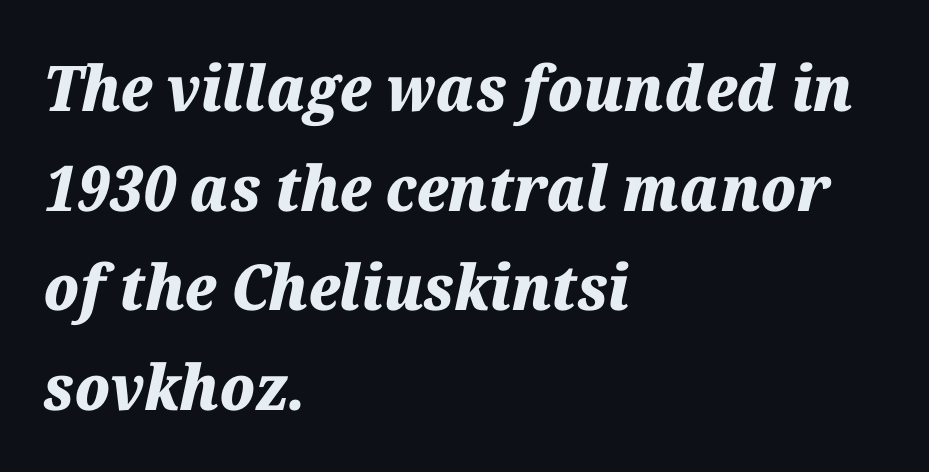
{"italic": "yes", "lean": "right", "slant_degrees": 12, "bold": "yes", "weight": "heavy", "width": "normal", "stroke_contrast": "medium", "x_height": "medium", "monospaced": "no", "underline": "no", "align": "left", "line_spacing": "normal", "line_spacing_ratio": 1.58, "letter_spacing": "normal", "letter_spacing_em": 0.0, "glyph_px": 63}
